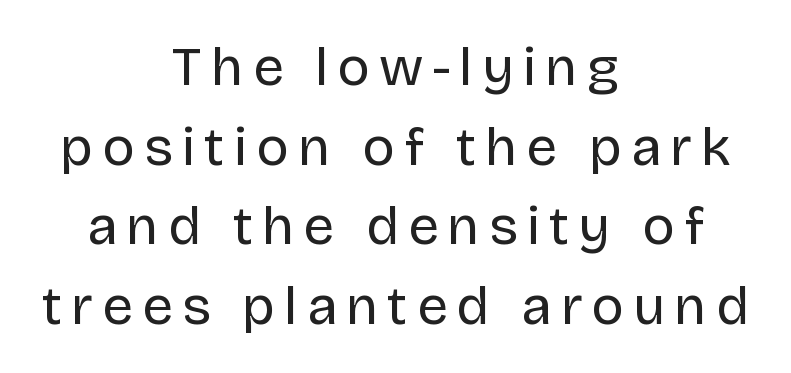
Q: Is the text bold? A: No.
Q: Is the text italic (slanted)? A: No, it is upright.
Q: Is the typeface a serif or a sans-serif typeface? A: Sans-serif.
Q: Is the text underlined? A: No.
Q: How is the paragraph aligned? A: Centered.
Q: Is the spacing between lines tight, normal or loose? A: Normal.
Q: Width (condensed, normal, or wide)? A: Normal.
Q: Stroke contrast? A: Low.
Q: x-height? A: Large.
Q: Monospaced? A: No.
